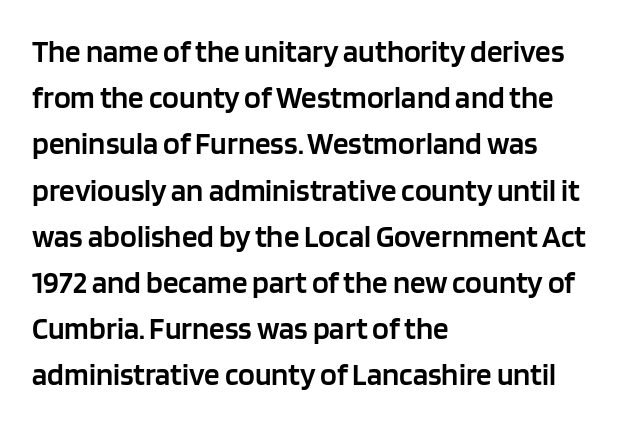
{"serif": "no", "italic": "no", "bold": "semi", "weight": "semibold", "width": "normal", "stroke_contrast": "low", "x_height": "large", "monospaced": "no", "underline": "no", "align": "left", "line_spacing": "normal", "line_spacing_ratio": 1.49, "letter_spacing": "normal", "letter_spacing_em": 0.0, "glyph_px": 31}
